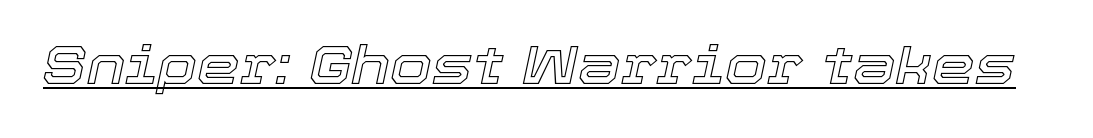
A typesetter would call this proportional, since set widths differ per character. These lines keep a tight, regular rhythm from letter to letter. Quick note: underline on. If you drew a line through each stem, it would be angled.
